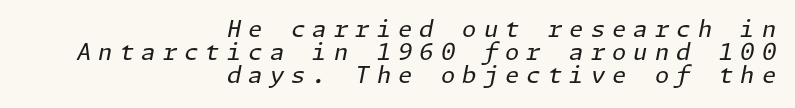
You could only call the tracking loose — the letters float apart. In CSS terms this would be text-align: right. Designer's note — italics engaged. The weight would be labelled regular, book, light, or lighter still.
